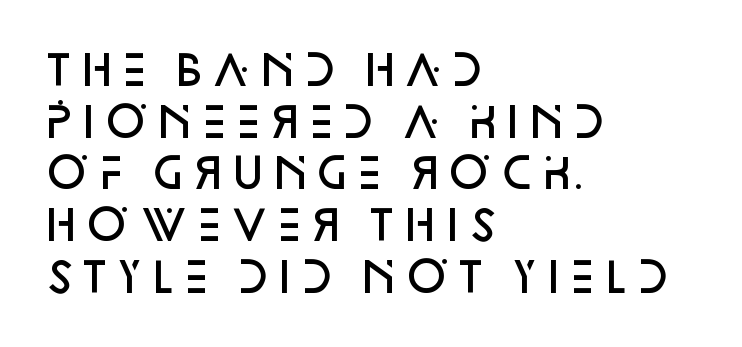
The passage shown is not underscored anywhere. The letters carry no serifs — their stems end cleanly without finishing strokes. Character widths vary here, with narrow letters taking less room than wide ones. Weight check: semibold — heavier than regular, not quite bold.
